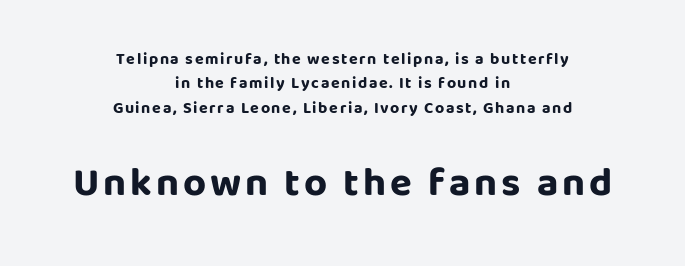
Q: Is the text bold? A: Yes.
Q: Is the text italic (slanted)? A: No, it is upright.
Q: Is the typeface a serif or a sans-serif typeface? A: Sans-serif.
Q: Is the text underlined? A: No.
Q: How is the paragraph aligned? A: Centered.
Q: Is the spacing between lines tight, normal or loose? A: Normal.
Q: Which block of text is set in a larger size, the first (top) or the second (bottom)? A: The second (bottom) one.
Q: Width (condensed, normal, or wide)? A: Normal.
Q: Stroke contrast? A: Low.
Q: x-height? A: Large.
Q: Monospaced? A: No.
